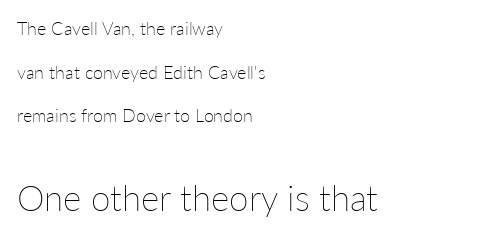
Regarding leading, the lines here are spaced well apart. The axis of the letterforms is exactly vertical. Words appear dense and cohesive because spacing is normal. The area under the type is left untouched.
